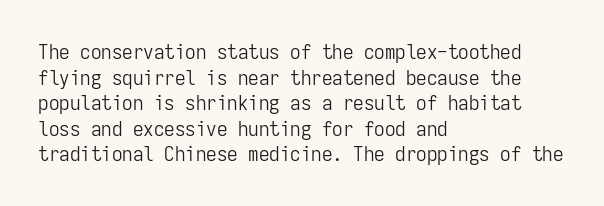
Does extra space separate the letters? No, they use regular spacing. The passage is arranged the way most books set body copy — flush left. The area under the type is left untouched. The face looks like a standard text weight, possibly lighter. Notice how the stems are strictly vertical — no italics here.
